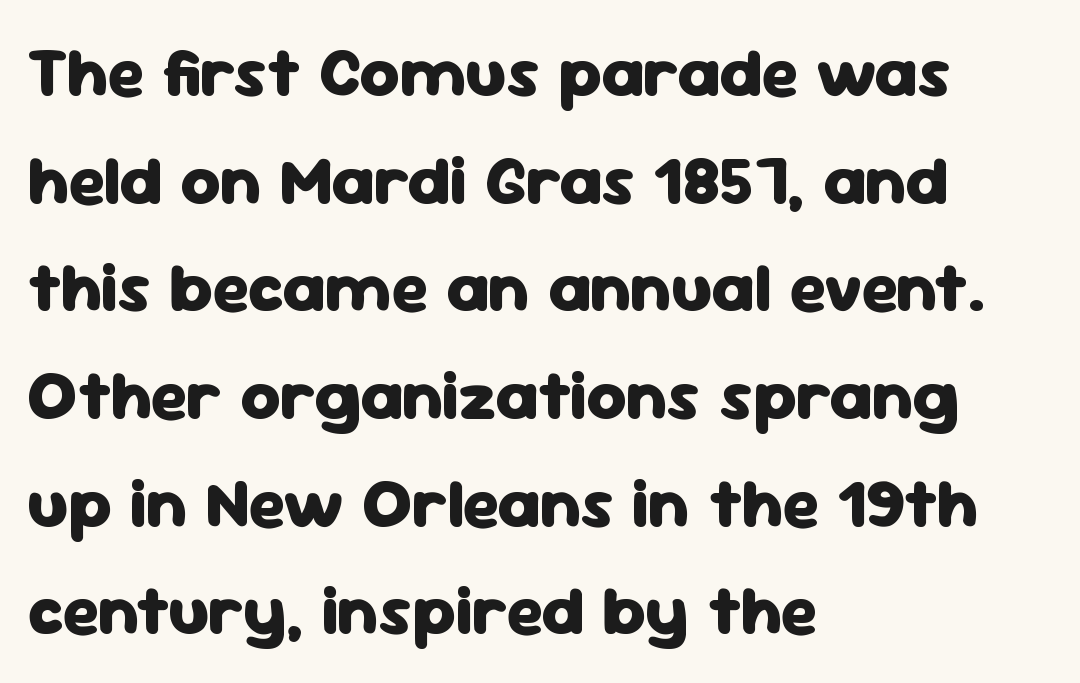
The characters look thick and weighty, a clear bold. Compared with typical paragraphs, the rows here are spaced about the same. Look at the bottom of the vertical strokes: they stop flat, with no serifs. Compared with a centered layout, this one pins lines to the left instead. Unmarked baselines from the first word to the last. Characters remain perfectly vertical along every line.
